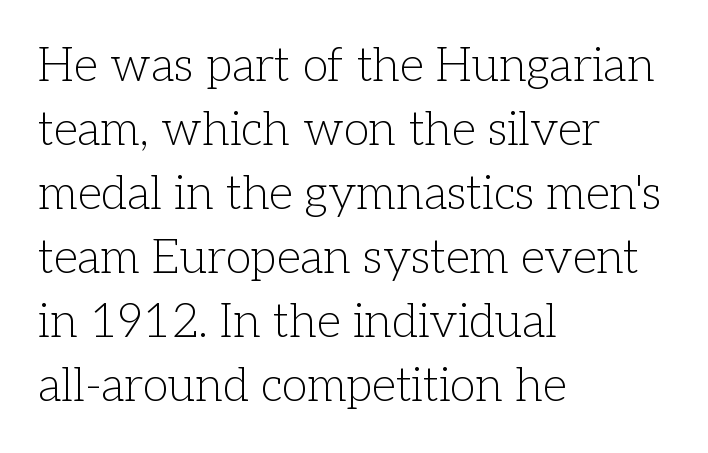
A typesetter would call this zero additional tracking. Decoration check: the copy has no underline. Alignment: flush left. The font sits on the lighter half of the weight spectrum, regular included. Varying glyph widths throughout — classic text-font behaviour.
